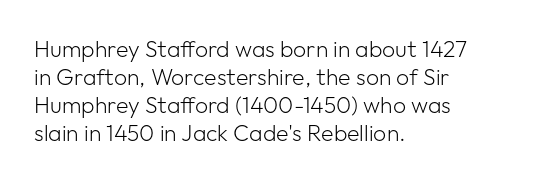
The image shows 23 px text type, upright; set left-aligned, line spacing 1.22x, normal letter spacing, not underlined.
